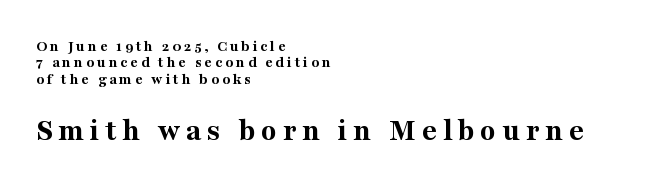
{"serif": "yes", "italic": "no", "bold": "yes", "weight": "bold", "width": "normal", "stroke_contrast": "medium", "x_height": "medium", "monospaced": "no", "underline": "no", "align": "left", "line_spacing": "tight", "line_spacing_ratio": 1.02, "larger_block": "second", "size_ratio": 2.0, "glyph_px": 32}
